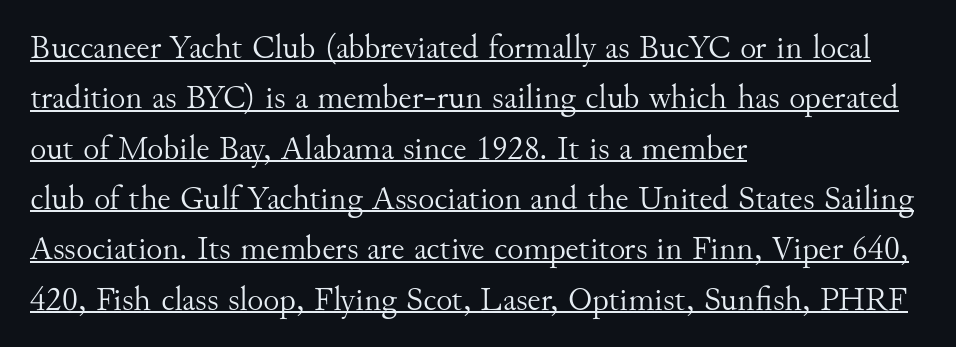
Style check: upright. The typesetter chose a ragged-right arrangement here. The face used here is proportionally spaced, like ordinary book or web type. Compared with typical paragraphs, the rows here are spaced about the same.
